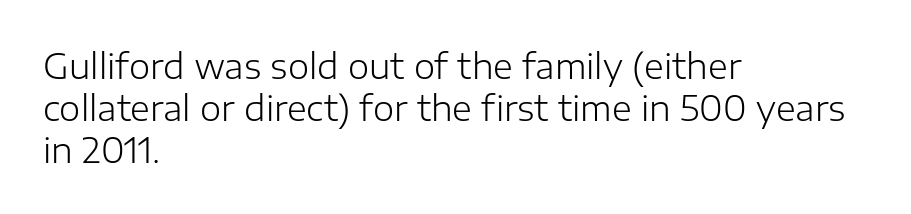
There is no visible air inserted between adjacent glyphs. Each letter's strokes conclude bluntly, with no projecting serifs. Type without underlining. The typeface has the unassuming heft of standard copy or less.
